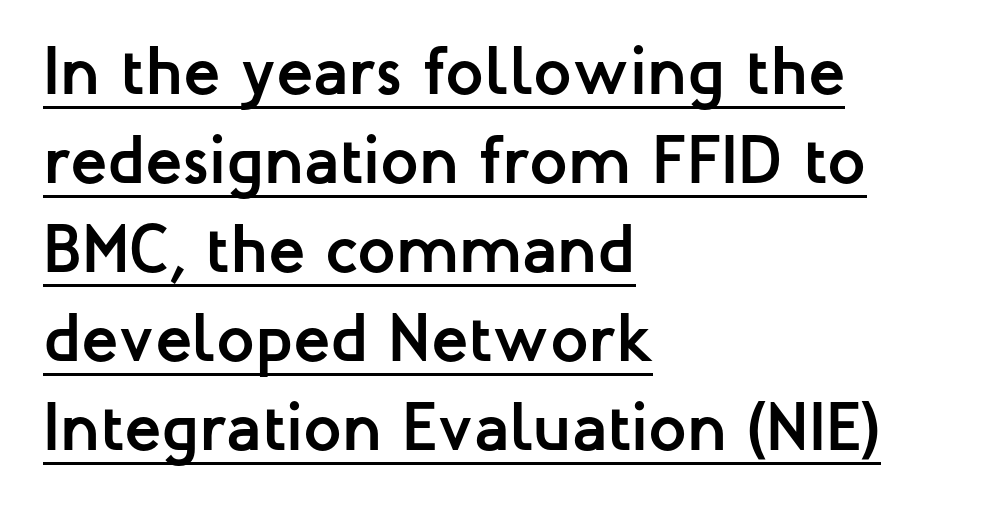
{"serif": "no", "italic": "no", "bold": "yes", "weight": "semibold", "width": "normal", "stroke_contrast": "low", "x_height": "medium", "monospaced": "no", "underline": "yes", "align": "left", "line_spacing": "normal", "line_spacing_ratio": 1.31, "letter_spacing": "normal", "letter_spacing_em": 0.0, "glyph_px": 68}
